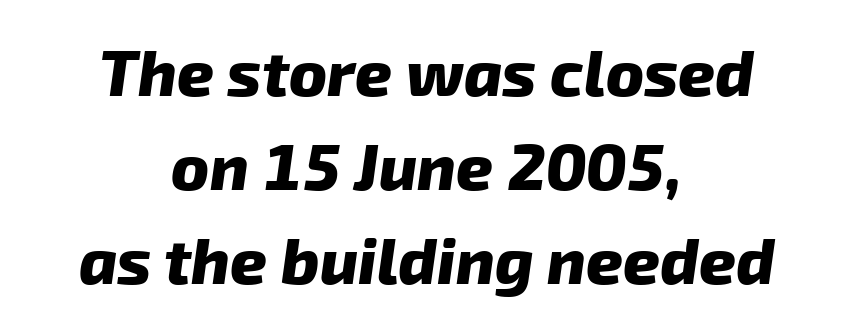
The image shows 64 px heavy sans-serif type; set centered, normal line spacing (1.47x), normal letter spacing, not underlined; low stroke contrast and a medium x-height.
